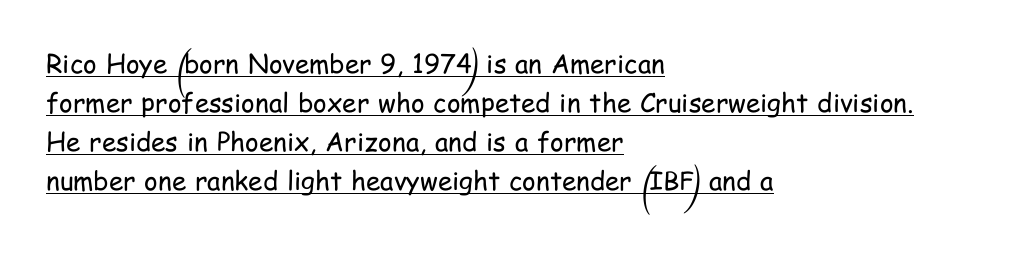
Decoration check: the copy is underlined. No italicization has been applied; the sample stays upright. Stems here are at most as thick as an everyday book face. The typesetter chose a ragged-right arrangement here.
